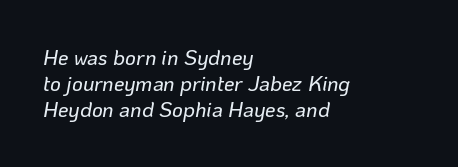
The image shows 21 px text type, italic (leaning right); set left-aligned, normal line spacing (1.25x), normal letter spacing, not underlined.
